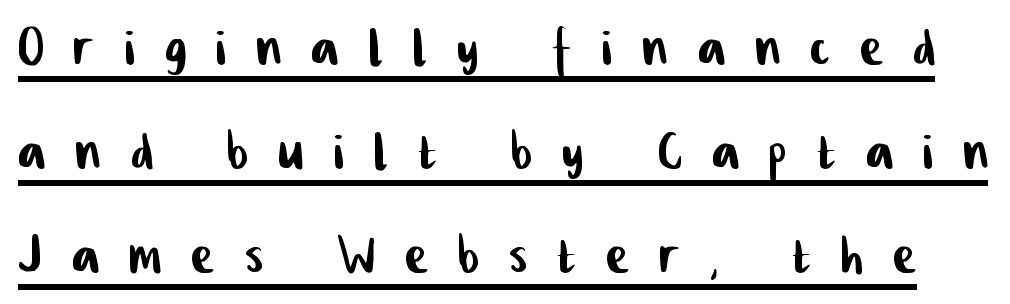
{"serif": "no", "width": "condensed", "stroke_contrast": "low", "x_height": "medium", "monospaced": "no", "underline": "yes", "line_spacing": "normal", "line_spacing_ratio": 1.53, "letter_spacing": "wide", "letter_spacing_em": 0.45, "glyph_px": 68}
